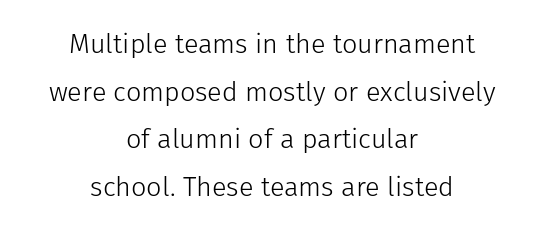
The image shows 27 px text type, upright; set centered, line spacing 1.76x, normal letter spacing, not underlined.
